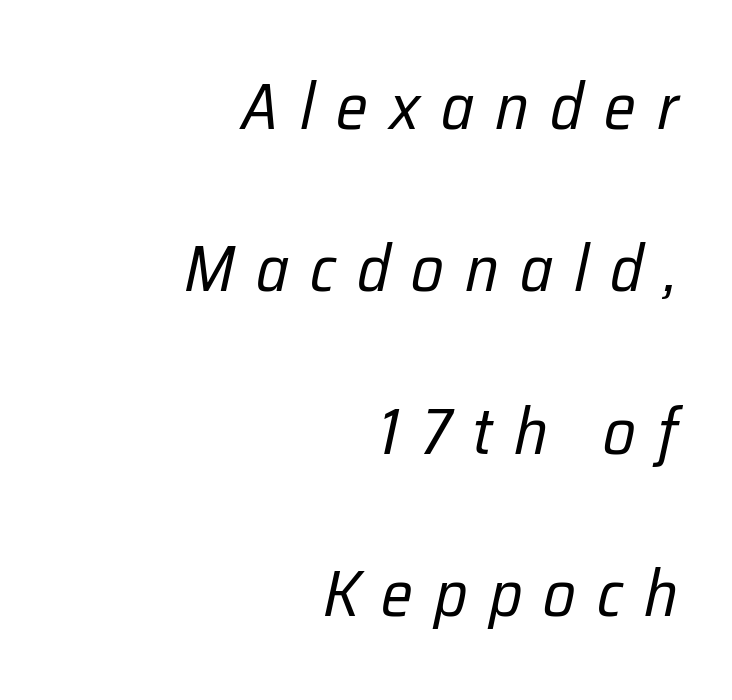
The image shows 66 px regular-weight, condensed type, italic (leaning right); set right-aligned, loose line spacing (2.46x), unusually wide letter spacing (+0.32 em), not underlined; low stroke contrast and a medium x-height.
